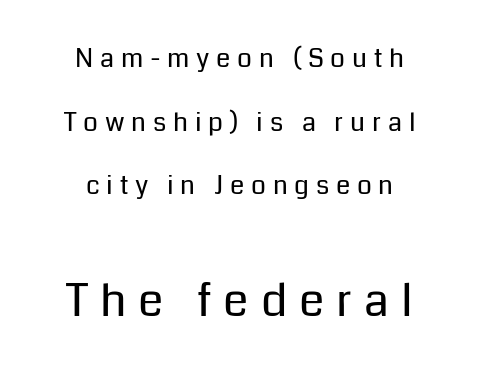
The image shows 46 px regular-weight sans-serif type, upright; set centered, loose line spacing (2.45x), unusually wide letter spacing (+0.26 em), not underlined; the second (bottom) block is 1.77x larger; low stroke contrast and a medium x-height.
